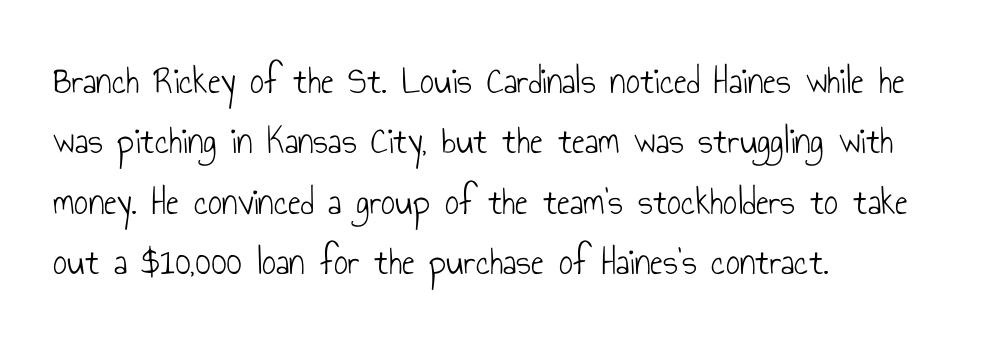
Casual observation: everything's shoved over to the left. The letters look calm and open, with moderate or lighter stems. A typesetter would call this leading conventional body-copy spacing. Check where the strokes stop: nothing finishes them off — pure sans.
